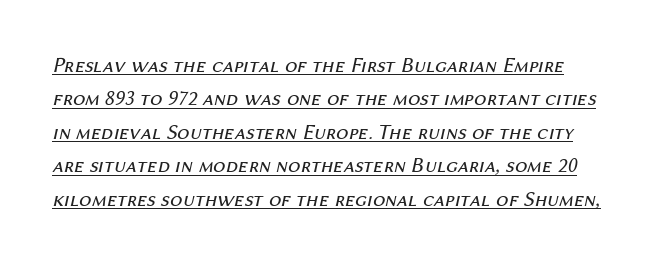
Q: Is the text bold? A: No.
Q: Is the text italic (slanted)? A: Yes, it leans right by about 12 degrees.
Q: Is the text underlined? A: Yes.
Q: Is the spacing between letters normal or unusually wide? A: Normal.
Q: Is the spacing between lines tight, normal or loose? A: Normal.
